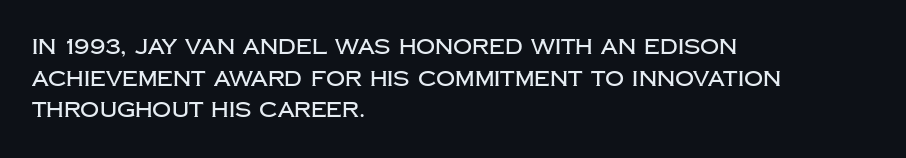
Has an underline been added? It has not. Do the letters lean? They stand straight. Notice how descenders clear the ascenders below comfortably — that's standard leading. The line texture is even and compact thanks to regular tracking.
